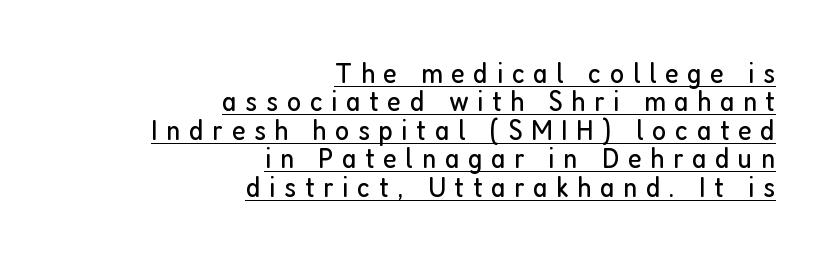
The image shows 30 px regular-weight, condensed sans-serif type, upright; set right-aligned, tight line spacing (0.95x), unusually wide letter spacing (+0.29 em), underlined; low stroke contrast and a medium x-height.
